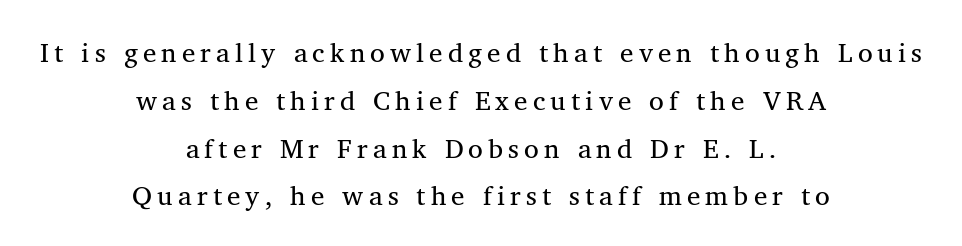
The image shows 27 px text type, upright; set centered, line spacing 1.77x, not underlined.
